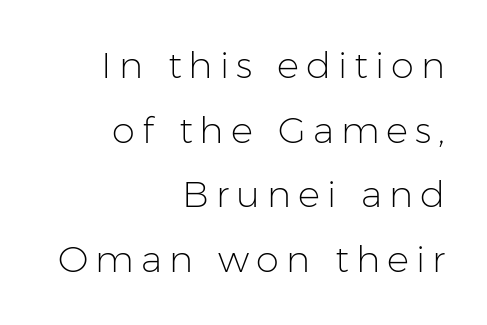
Q: Is the text bold? A: No.
Q: Is the text italic (slanted)? A: No, it is upright.
Q: Is the typeface a serif or a sans-serif typeface? A: Sans-serif.
Q: Is the text underlined? A: No.
Q: How is the paragraph aligned? A: Right-aligned.
Q: Width (condensed, normal, or wide)? A: Normal.
Q: Stroke contrast? A: Low.
Q: x-height? A: Medium.
Q: Monospaced? A: No.
